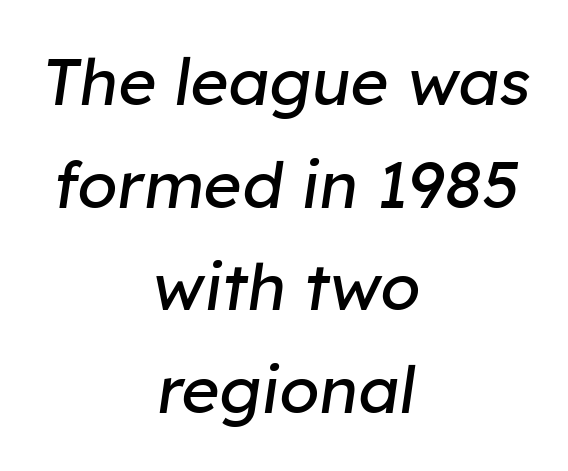
Q: Is the text bold? A: No.
Q: Is the text italic (slanted)? A: Yes, it leans right by about 8 degrees.
Q: Is the text underlined? A: No.
Q: How is the paragraph aligned? A: Centered.
Q: Is the spacing between letters normal or unusually wide? A: Normal.
Q: Is the spacing between lines tight, normal or loose? A: Normal.
Q: Width (condensed, normal, or wide)? A: Normal.
Q: Stroke contrast? A: Low.
Q: x-height? A: Medium.
Q: Monospaced? A: No.
